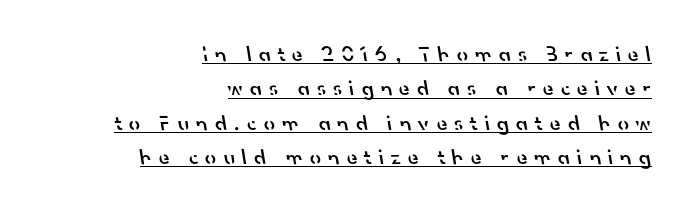
Stroke thickness is moderately raised; the sample reads as semibold. Evenly set lines give the paragraph a standard silhouette. Each word looks stretched out because of the extra space between its letters. Has an underline been added? It has.
